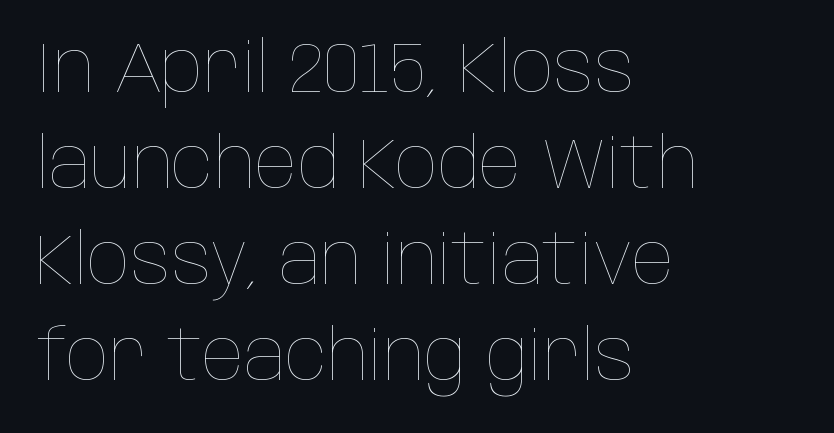
{"italic": "no", "bold": "no", "weight": "thin", "width": "condensed", "stroke_contrast": "low", "x_height": "large", "monospaced": "no", "underline": "no", "align": "left", "line_spacing": "normal", "line_spacing_ratio": 1.37, "letter_spacing": "normal", "letter_spacing_em": 0.0, "glyph_px": 70}
